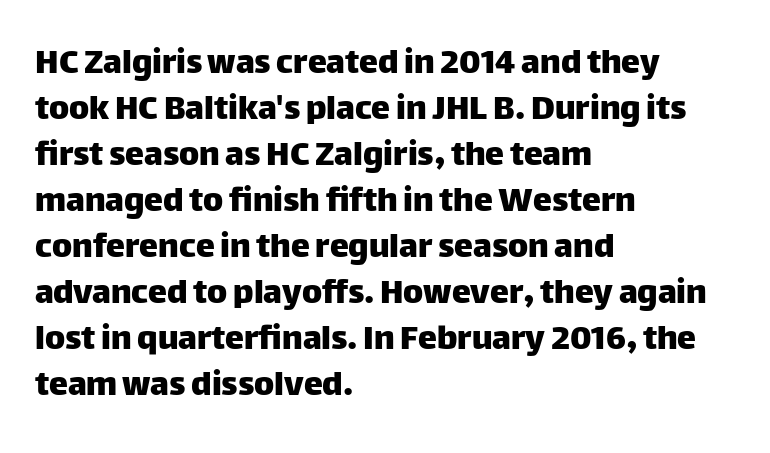
{"serif": "no", "italic": "no", "width": "normal", "stroke_contrast": "low", "x_height": "large", "monospaced": "no", "underline": "no", "align": "left", "line_spacing_ratio": 1.21, "letter_spacing": "normal", "letter_spacing_em": 0.0, "glyph_px": 38}
